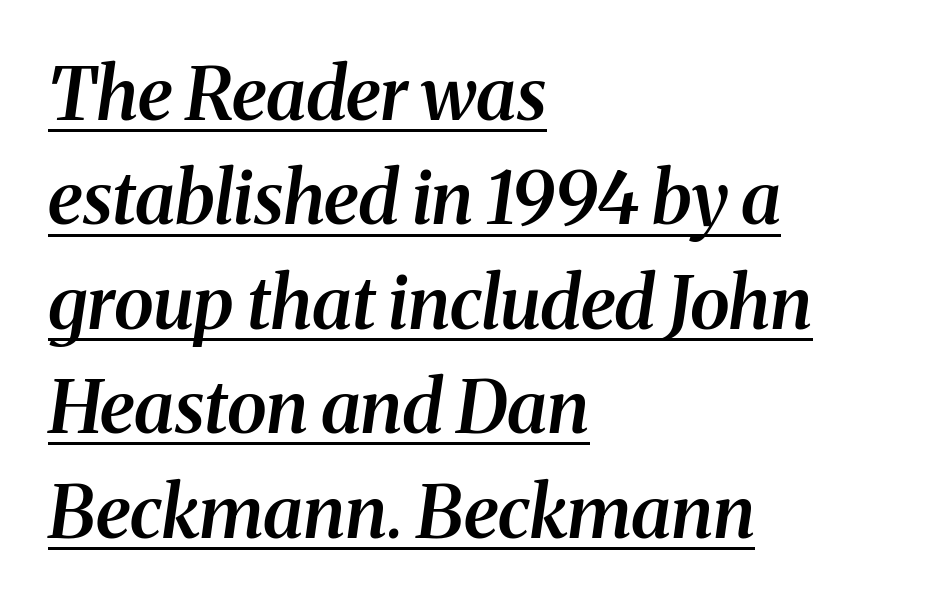
Q: Is the text bold? A: Semi-bold.
Q: Is the text italic (slanted)? A: Yes, it leans right by about 8 degrees.
Q: Is the typeface a serif or a sans-serif typeface? A: Serif.
Q: Is the text underlined? A: Yes.
Q: How is the paragraph aligned? A: Left-aligned.
Q: Is the spacing between letters normal or unusually wide? A: Normal.
Q: Is the spacing between lines tight, normal or loose? A: Normal.
Q: Width (condensed, normal, or wide)? A: Normal.
Q: Stroke contrast? A: Medium.
Q: x-height? A: Medium.
Q: Monospaced? A: No.
